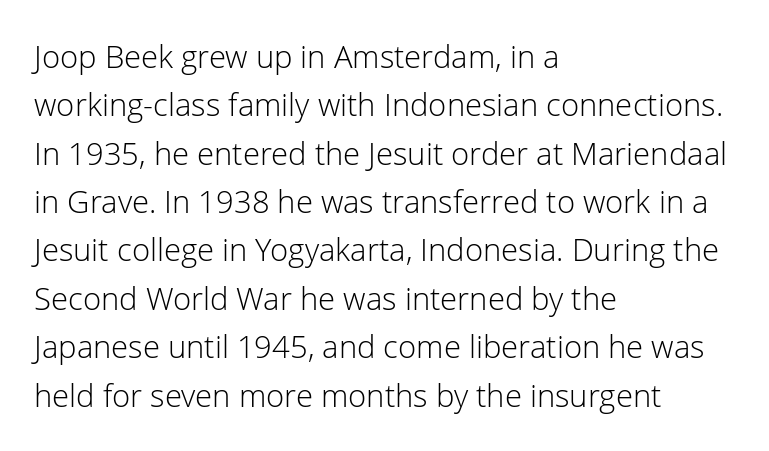
Does the lettering tilt? It doesn't — this is upright. Underlining? Definitely not there. There is no visible air inserted between adjacent glyphs. The lines sit at an ordinary, default distance from one another. Typeset ragged right — the left edge is the straight one. Do the characters align in a grid? No, the font is proportional.
